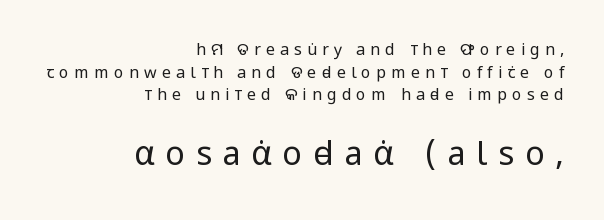
Q: Is the text bold? A: No.
Q: Is the text italic (slanted)? A: No, it is upright.
Q: Is the typeface a serif or a sans-serif typeface? A: Sans-serif.
Q: Is the text underlined? A: No.
Q: How is the paragraph aligned? A: Right-aligned.
Q: Is the spacing between letters normal or unusually wide? A: Unusually wide.
Q: Is the spacing between lines tight, normal or loose? A: Normal.
Q: Which block of text is set in a larger size, the first (top) or the second (bottom)? A: The second (bottom) one.
Q: Width (condensed, normal, or wide)? A: Condensed.
Q: Stroke contrast? A: Low.
Q: x-height? A: Large.
Q: Monospaced? A: No.
